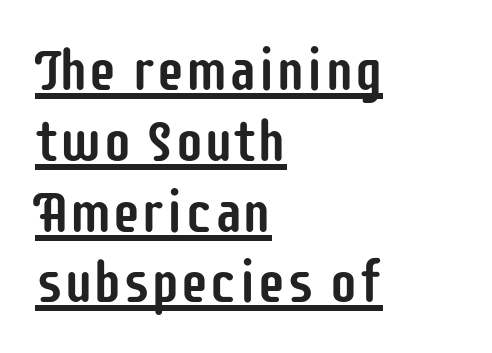
Rendered with straight, roman letterforms. Notice how a bar underscores the lettering throughout. No extra tracking has been applied to these lines. The lines are quadded left.
